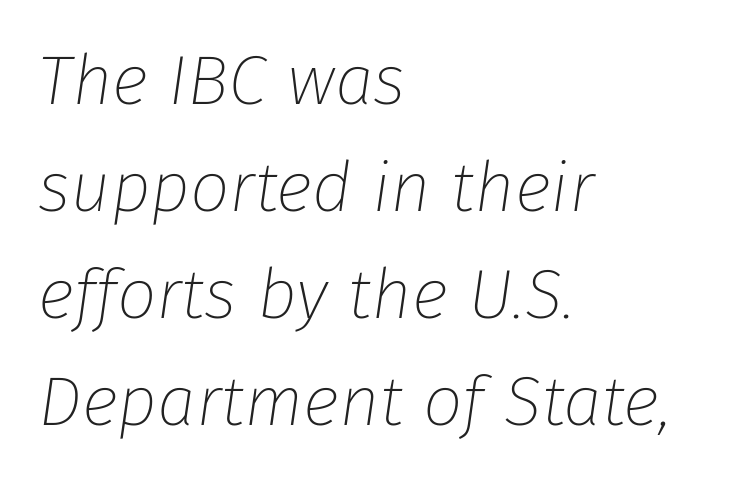
{"italic": "yes", "lean": "right", "slant_degrees": 8, "bold": "no", "weight": "thin", "width": "normal", "stroke_contrast": "low", "x_height": "medium", "monospaced": "no", "underline": "no", "align": "left", "line_spacing": "normal", "line_spacing_ratio": 1.53, "letter_spacing": "normal", "letter_spacing_em": 0.0, "glyph_px": 70}
